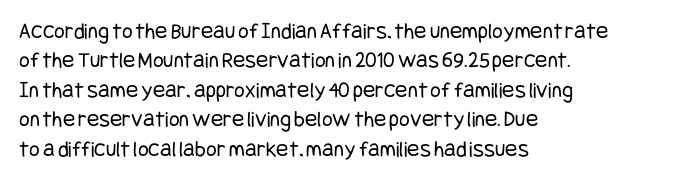
Q: Is the text bold? A: No.
Q: Is the text italic (slanted)? A: No, it is upright.
Q: Is the text underlined? A: No.
Q: How is the paragraph aligned? A: Left-aligned.
Q: Is the spacing between letters normal or unusually wide? A: Normal.
Q: Is the spacing between lines tight, normal or loose? A: Normal.
